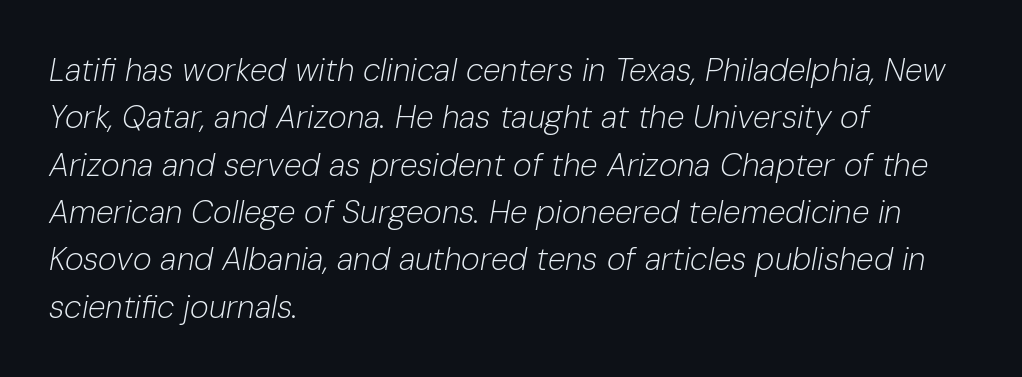
The image shows 32 px light type, italic (leaning right); set left-aligned, normal line spacing (1.48x), normal letter spacing, not underlined; low stroke contrast and a medium x-height.
